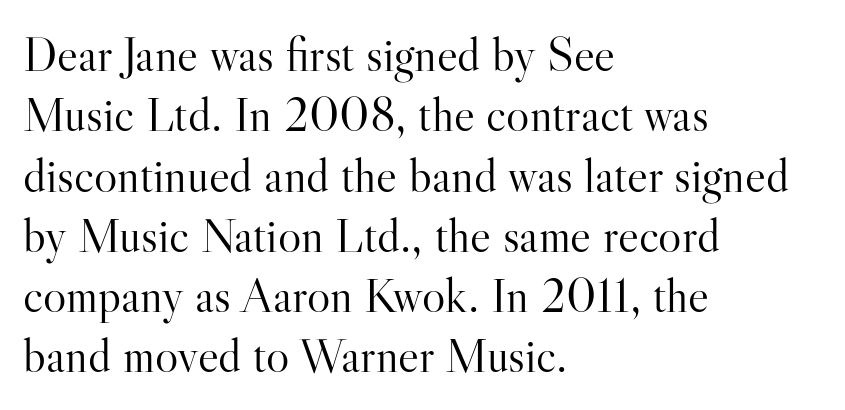
{"serif": "yes", "italic": "no", "bold": "no", "weight": "light", "width": "normal", "stroke_contrast": "high", "x_height": "small", "monospaced": "no", "underline": "no", "align": "left", "line_spacing_ratio": 1.23, "letter_spacing": "normal", "letter_spacing_em": 0.0, "glyph_px": 49}
